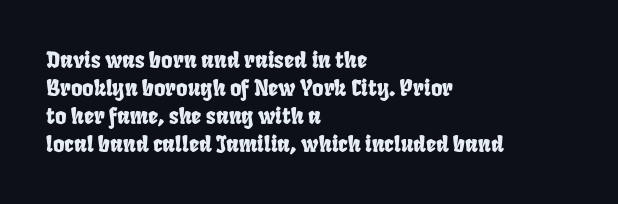
Q: Is the text underlined? A: No.
Q: How is the paragraph aligned? A: Left-aligned.
Q: Is the spacing between letters normal or unusually wide? A: Normal.
Q: Is the spacing between lines tight, normal or loose? A: Normal.
